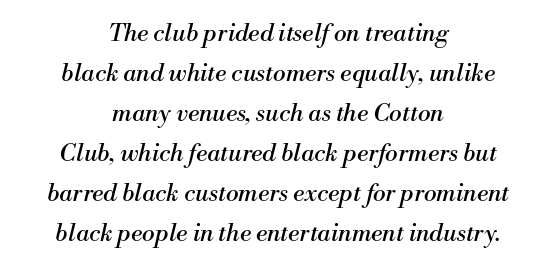
The typeface has the unassuming heft of standard copy or less. An italicized treatment has been applied to the whole sample. Honestly, the row spacing looks completely unremarkable. How are the letters spaced? Ordinarily, with no added tracking.
